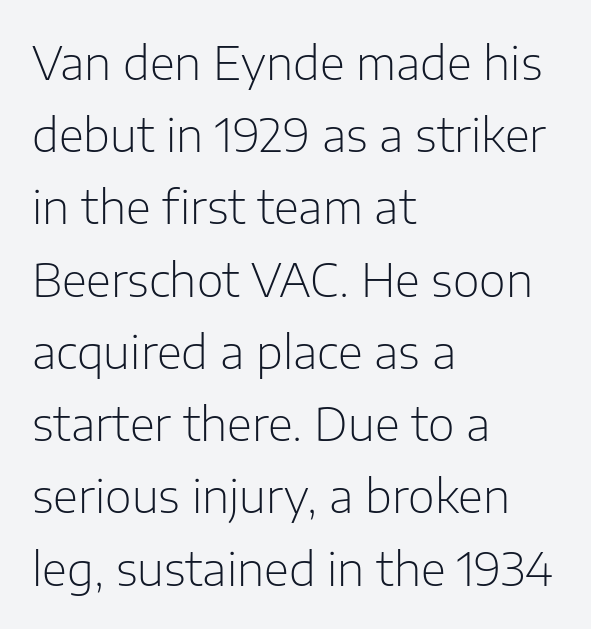
Here the designer chose a conventional face with non-uniform glyph widths. The rows are spaced the way most documents space them. Honestly, there is no underline to notice here at all. Is this a sans? Yes — the strokes have no serifs.
